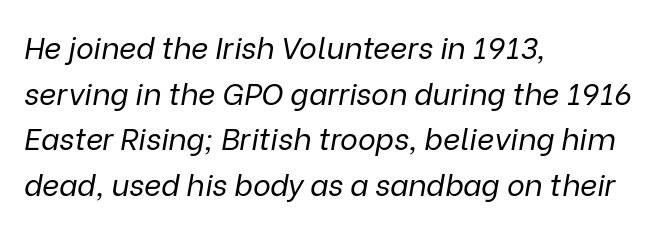
Q: Is the text bold? A: No.
Q: Is the text italic (slanted)? A: Yes, it leans right by about 9 degrees.
Q: Is the text underlined? A: No.
Q: How is the paragraph aligned? A: Left-aligned.
Q: Is the spacing between letters normal or unusually wide? A: Normal.
Q: Is the spacing between lines tight, normal or loose? A: Normal.
Q: Width (condensed, normal, or wide)? A: Normal.
Q: Stroke contrast? A: Low.
Q: x-height? A: Medium.
Q: Monospaced? A: No.
